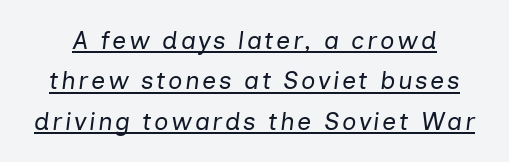
The passage shown stacks its lines at a standard gap. This reads as an unemphasized weight, regular at the heaviest. Yep, that's italic — everything's leaning. The string is rendered with underlining switched on.
